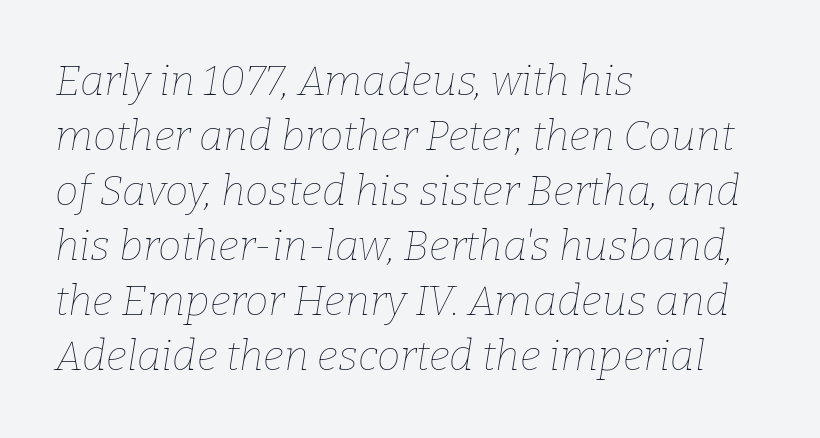
Character widths vary here, with narrow letters taking less room than wide ones. These lines are set flush left with a ragged right edge. Clear beneath every line of the passage. No extra ink here — the face is not bold. Tall strokes in this sample are angled rather than plumb. Summary of vertical rhythm: regular, with standard interline spacing.
